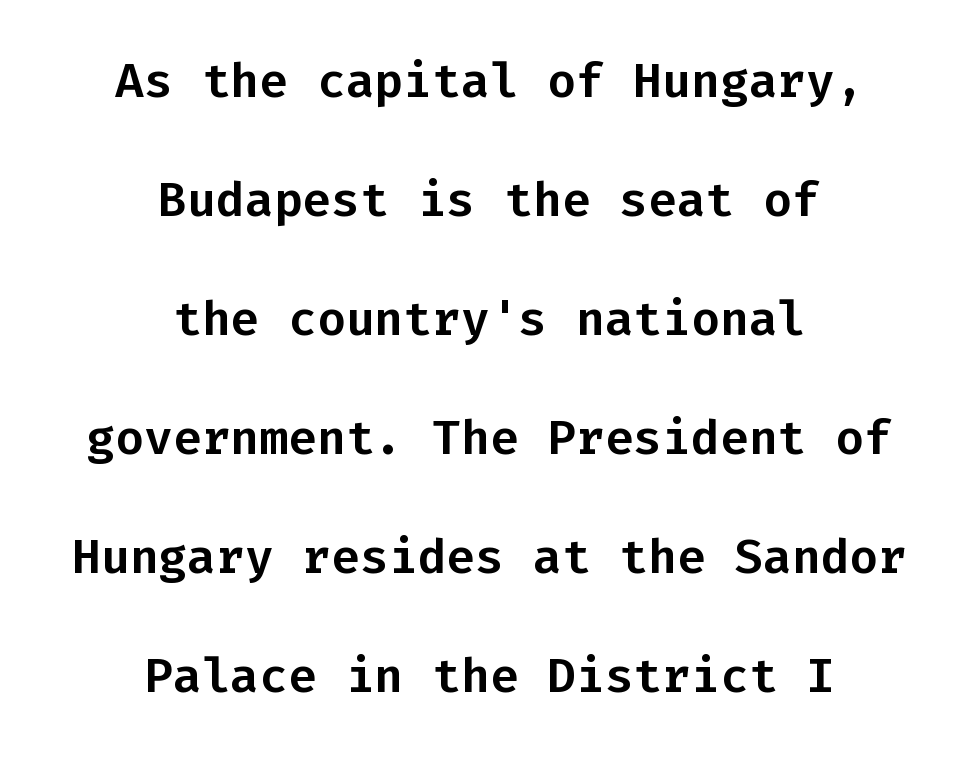
The image shows 48 px sans-serif type, upright, monospaced; set centered, loose line spacing (2.48x), normal letter spacing, not underlined; low stroke contrast and a medium x-height.
